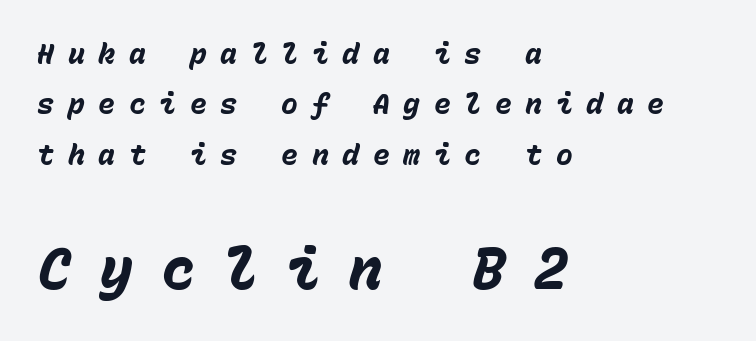
Q: Is the text bold? A: Yes.
Q: Is the text italic (slanted)? A: Yes, it leans right by about 15 degrees.
Q: Is the text underlined? A: No.
Q: How is the paragraph aligned? A: Left-aligned.
Q: Is the spacing between letters normal or unusually wide? A: Unusually wide.
Q: Which block of text is set in a larger size, the first (top) or the second (bottom)? A: The second (bottom) one.
Q: Width (condensed, normal, or wide)? A: Normal.
Q: Stroke contrast? A: Low.
Q: x-height? A: Medium.
Q: Monospaced? A: Yes.
